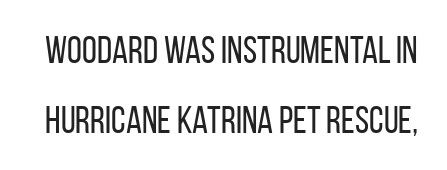
Note: no serifs on the glyphs. Tracking here is standard; glyphs follow each other at the usual distance. The letterforms sit at book weight or below. This rendering features lettering with no underline. The face used here is proportionally spaced, like ordinary book or web type. The lettering holds an erect, upright posture throughout.
